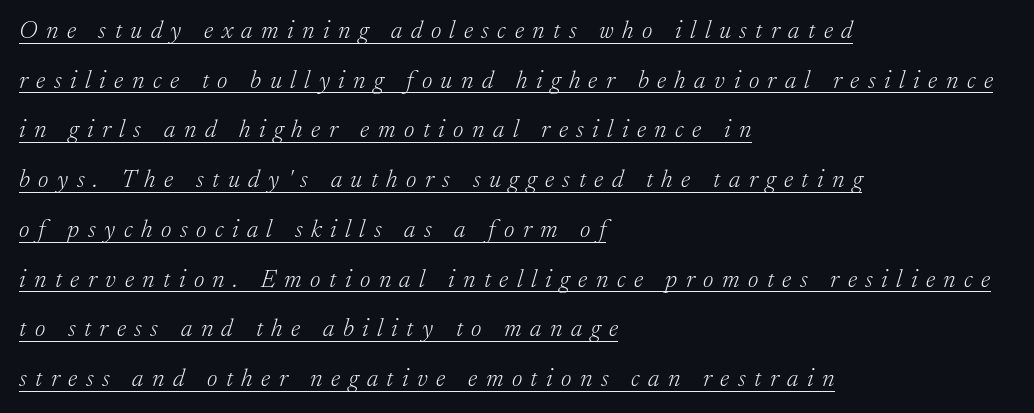
{"italic": "yes", "lean": "right", "slant_degrees": 17, "bold": "no", "underline": "yes", "align": "left", "line_spacing": "loose", "line_spacing_ratio": 1.99, "letter_spacing": "wide", "letter_spacing_em": 0.34, "glyph_px": 25}
